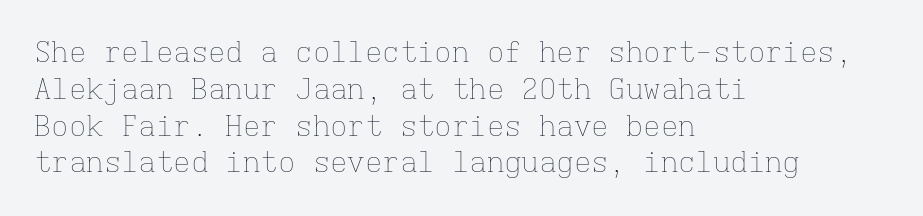
The image shows 29 px thin type, upright, monospaced; set left-aligned, normal line spacing (1.27x), normal letter spacing, not underlined; low stroke contrast and a medium x-height.
